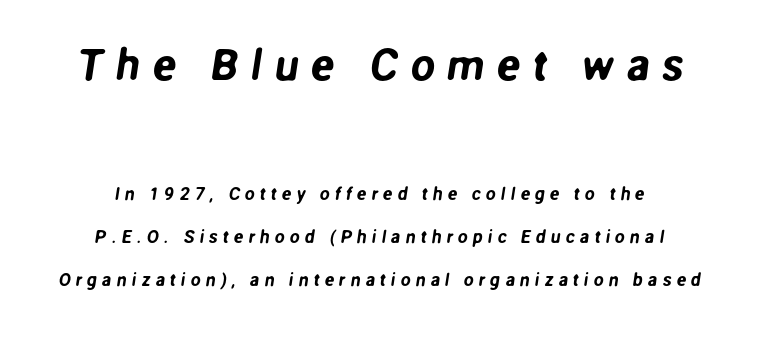
Q: Is the typeface a serif or a sans-serif typeface? A: Sans-serif.
Q: Is the text underlined? A: No.
Q: Is the spacing between letters normal or unusually wide? A: Unusually wide.
Q: Is the spacing between lines tight, normal or loose? A: Loose.
Q: Which block of text is set in a larger size, the first (top) or the second (bottom)? A: The first (top) one.
Q: Width (condensed, normal, or wide)? A: Normal.
Q: Stroke contrast? A: Low.
Q: x-height? A: Medium.
Q: Monospaced? A: No.
